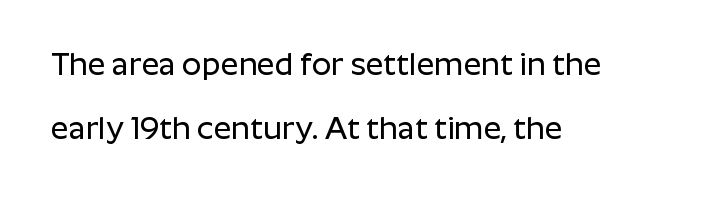
Spacing between characters is what you'd get straight out of the box. Typographically, this falls in the sans-serif category. Designer's note — italics off, roman on. Unmarked baselines from the first word to the last. Compared with a centered layout, this one pins lines to the left instead. Looks like regular typesetting: each glyph gets only the width it needs.
